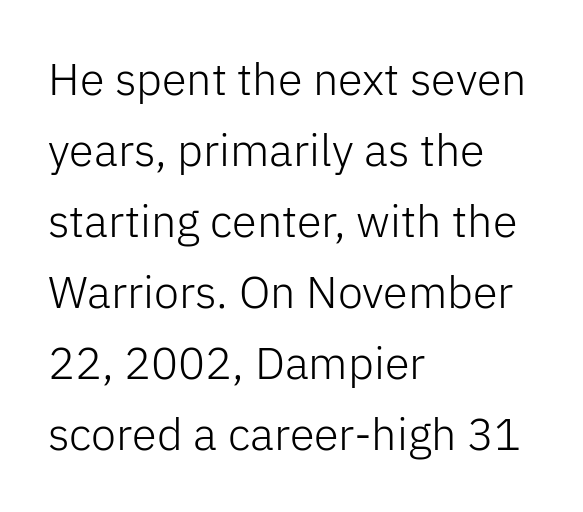
{"serif": "no", "italic": "no", "bold": "no", "weight": "light", "width": "normal", "stroke_contrast": "low", "x_height": "medium", "monospaced": "no", "underline": "no", "align": "left", "line_spacing": "normal", "line_spacing_ratio": 1.58, "letter_spacing": "normal", "letter_spacing_em": 0.0, "glyph_px": 45}
